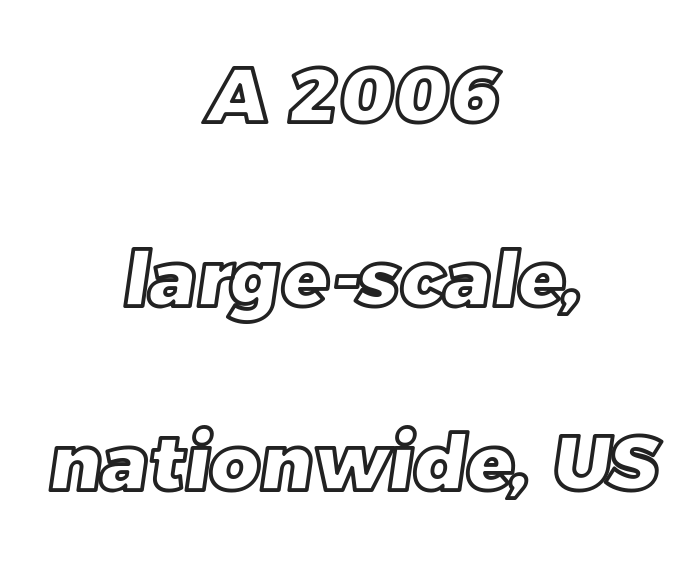
{"width": "normal", "x_height": "large", "monospaced": "no", "underline": "no", "align": "center", "line_spacing": "loose", "line_spacing_ratio": 2.39, "letter_spacing": "normal", "letter_spacing_em": 0.0, "glyph_px": 77}
